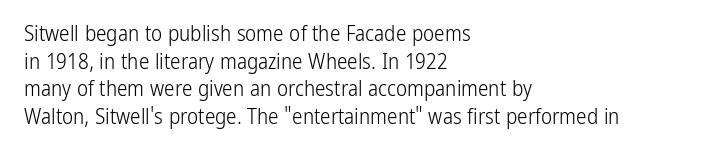
{"italic": "no", "bold": "no", "underline": "no", "align": "left", "line_spacing": "normal", "line_spacing_ratio": 1.31, "letter_spacing": "normal", "letter_spacing_em": 0.0, "glyph_px": 21}
